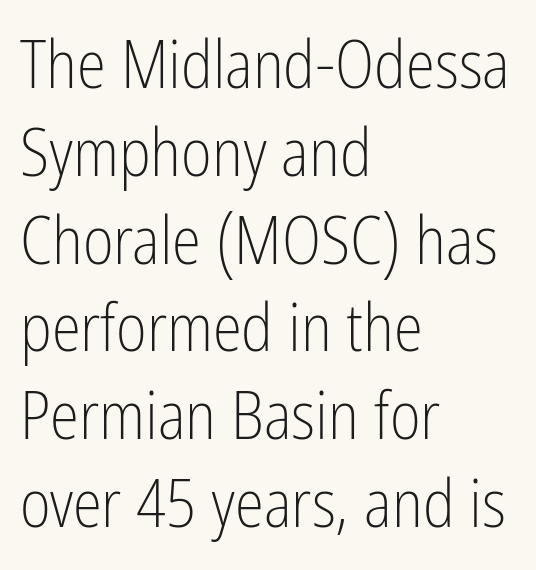
The image shows 66 px light, condensed sans-serif type, upright; set left-aligned, normal line spacing (1.33x), normal letter spacing, not underlined; low stroke contrast and a medium x-height.
